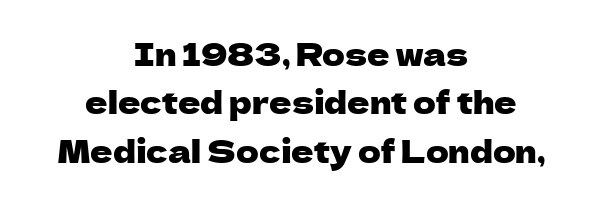
Casual observation: everything's sitting right in the middle. The space between consecutive lines is moderate. Standard letterfit; no display-style spreading of the glyphs. Looks like regular typesetting: each glyph gets only the width it needs. Check under the words: just untouched page.
